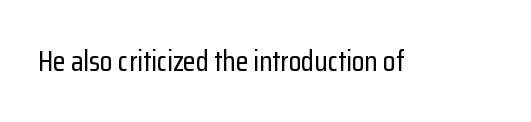
{"serif": "no", "italic": "no", "width": "condensed", "stroke_contrast": "low", "x_height": "medium", "monospaced": "no", "underline": "no", "letter_spacing": "normal", "letter_spacing_em": 0.0, "glyph_px": 29}
